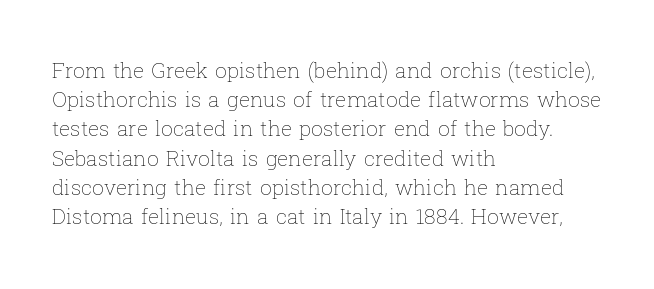
The image shows 21 px text type, upright; set left-aligned, normal line spacing (1.39x), normal letter spacing, not underlined.
